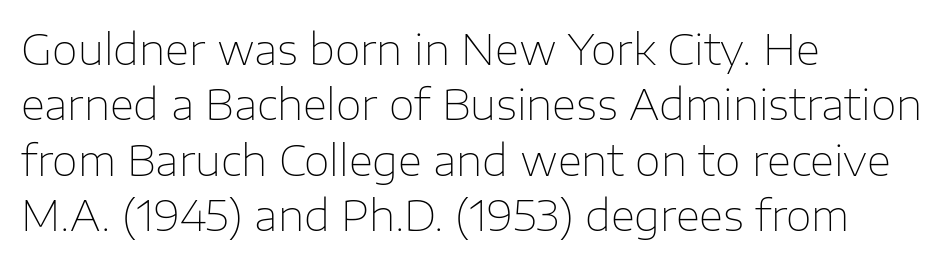
The image shows 42 px thin sans-serif type, upright; set left-aligned, normal line spacing (1.32x), normal letter spacing, not underlined; low stroke contrast and a medium x-height.
